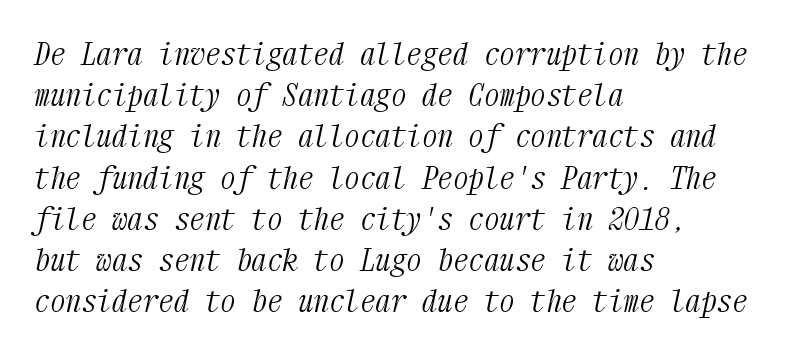
Q: Is the text bold? A: No.
Q: Is the text italic (slanted)? A: Yes, it leans right by about 12 degrees.
Q: Is the typeface a serif or a sans-serif typeface? A: Serif.
Q: Is the text underlined? A: No.
Q: How is the paragraph aligned? A: Left-aligned.
Q: Is the spacing between letters normal or unusually wide? A: Normal.
Q: Is the spacing between lines tight, normal or loose? A: Normal.
Q: Width (condensed, normal, or wide)? A: Condensed.
Q: Stroke contrast? A: Medium.
Q: x-height? A: Medium.
Q: Monospaced? A: Yes.
